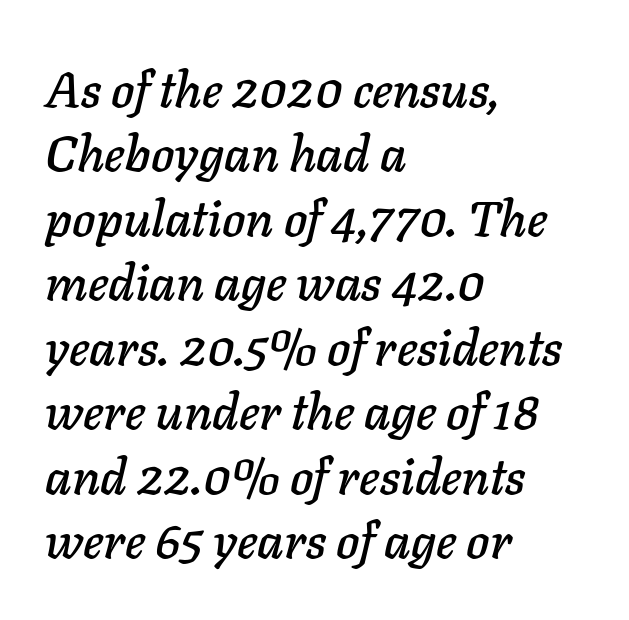
The line texture is even and compact thanks to regular tracking. You could not count columns in this text — the font is proportionally spaced. Interline gaps are of average width in this sample. The glyphs are unaccompanied by any horizontal stroke below them.
